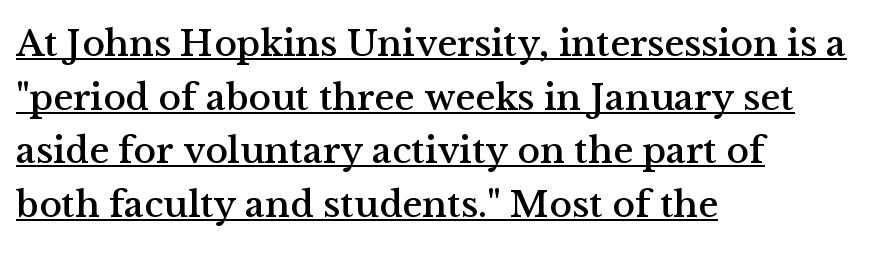
Q: Is the text italic (slanted)? A: No, it is upright.
Q: Is the typeface a serif or a sans-serif typeface? A: Serif.
Q: Is the text underlined? A: Yes.
Q: How is the paragraph aligned? A: Left-aligned.
Q: Is the spacing between letters normal or unusually wide? A: Normal.
Q: Is the spacing between lines tight, normal or loose? A: Normal.
Q: Width (condensed, normal, or wide)? A: Normal.
Q: Stroke contrast? A: Medium.
Q: x-height? A: Medium.
Q: Monospaced? A: No.
